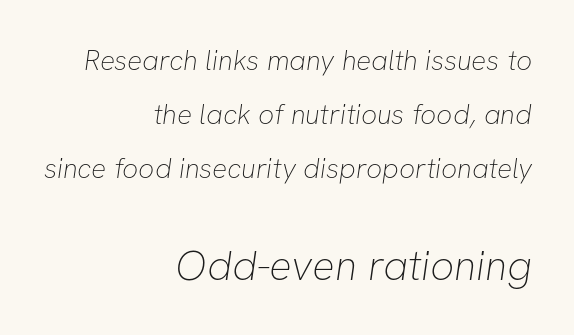
Stroke terminals: plain, sans-serif. A quiet, ordinary-to-light weight characterises the typeface. Bare-footed words on every line. Between one letter and the next there's only the usual sliver of space. The block of text is sparse from top to bottom, with ample space between rows.
